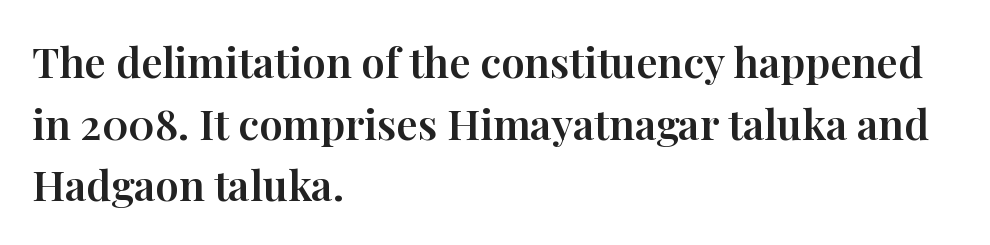
Italic: no, the glyphs are upright roman. Typeset ragged right — the left edge is the straight one. The space beneath each line is pristine and unruled. Observe the ordinary spacing: letters are neighbours, not strangers.
